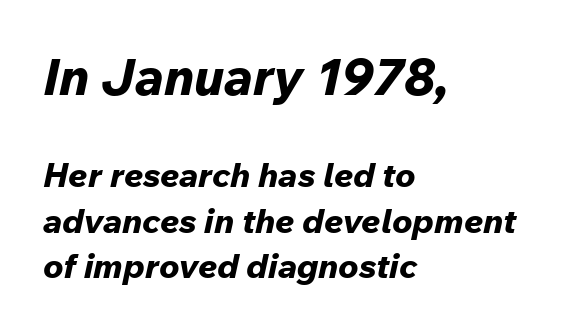
Designer's note — italics engaged. Notice how the passage keeps a crisp vertical edge on the left only. Stroke thickness is high; the sample reads as a true bold. The rendering uses natural spacing where letterforms have individual widths.
